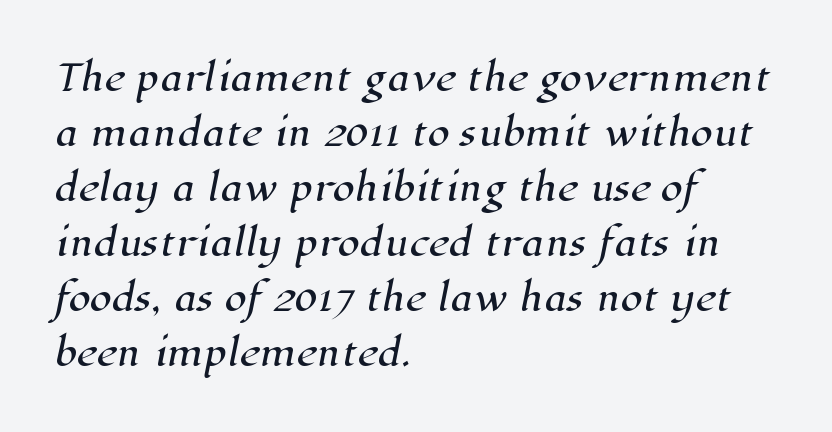
{"serif": "yes", "width": "normal", "stroke_contrast": "high", "x_height": "medium", "monospaced": "no", "underline": "no", "align": "left", "line_spacing": "normal", "line_spacing_ratio": 1.53, "letter_spacing": "normal", "letter_spacing_em": 0.0, "glyph_px": 36}
